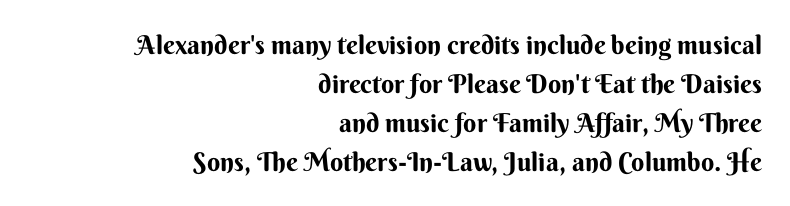
The image shows 26 px bold type, upright; set right-aligned, normal line spacing (1.5x), normal letter spacing, not underlined.
